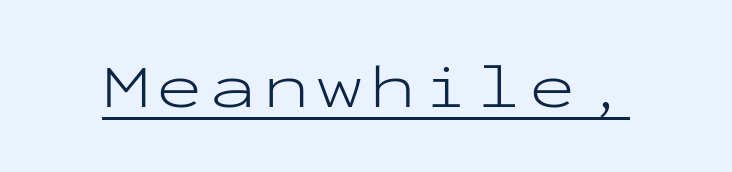
A baseline rule has been typeset under these characters. The weight would be labelled regular, book, light, or lighter still. Think of a typewriter: that constant character pitch is what you see here. Italic: no, the glyphs are upright roman.
